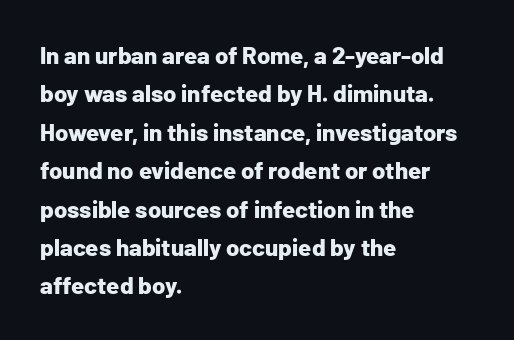
Check the space under the baseline: it is left empty. A classic flush-left, rag-right setting is used for this passage. These lines sit exactly where default settings would place them. Students, note that the glyphs here touch the page at normal intervals. The type sits square on the baseline with zero lean.
